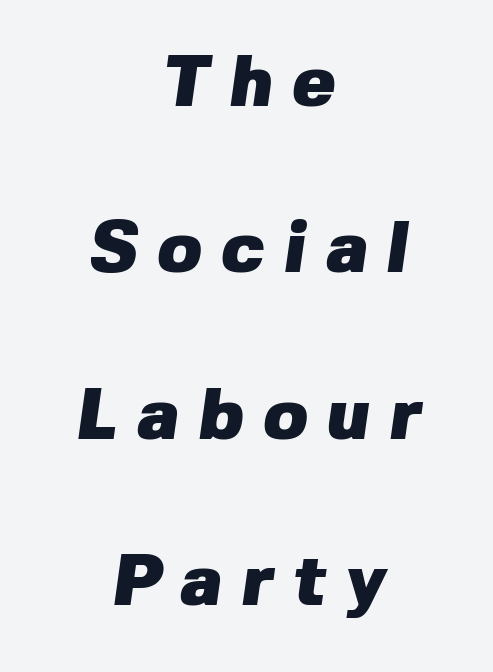
{"serif": "no", "bold": "yes", "weight": "heavy", "width": "normal", "stroke_contrast": "low", "x_height": "medium", "monospaced": "no", "underline": "no", "align": "center", "line_spacing": "loose", "line_spacing_ratio": 2.31, "letter_spacing": "wide", "letter_spacing_em": 0.27, "glyph_px": 72}
